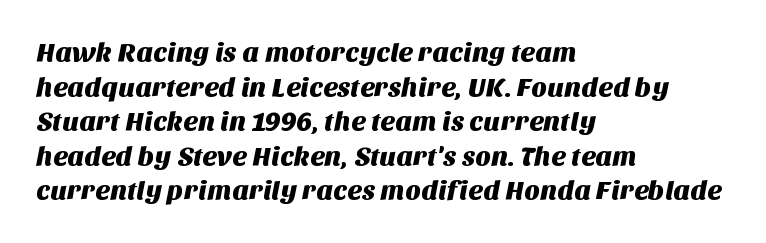
The image shows 27 px text type; set left-aligned, normal line spacing (1.28x), normal letter spacing, not underlined.
